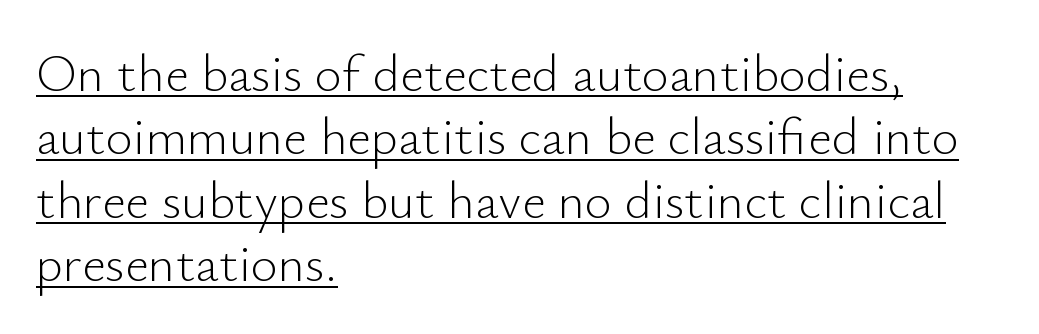
The image shows 52 px light sans-serif type, upright; set left-aligned, line spacing 1.22x, normal letter spacing, underlined; low stroke contrast and a small x-height.
